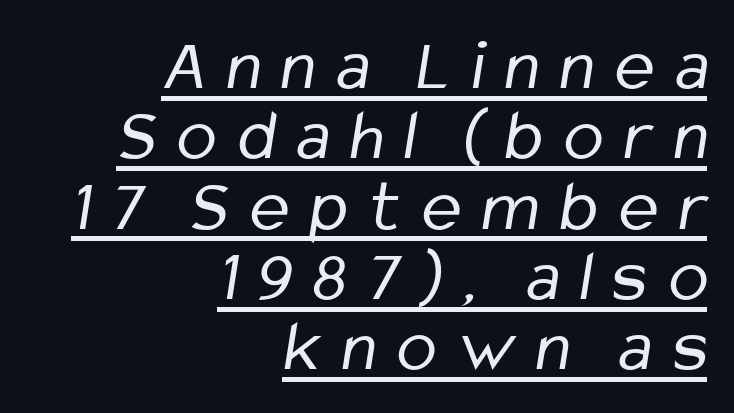
Q: Is the text bold? A: No.
Q: Is the typeface a serif or a sans-serif typeface? A: Sans-serif.
Q: Is the text underlined? A: Yes.
Q: How is the paragraph aligned? A: Right-aligned.
Q: Is the spacing between letters normal or unusually wide? A: Unusually wide.
Q: Is the spacing between lines tight, normal or loose? A: Tight.
Q: Width (condensed, normal, or wide)? A: Condensed.
Q: Stroke contrast? A: Low.
Q: x-height? A: Medium.
Q: Monospaced? A: No.
